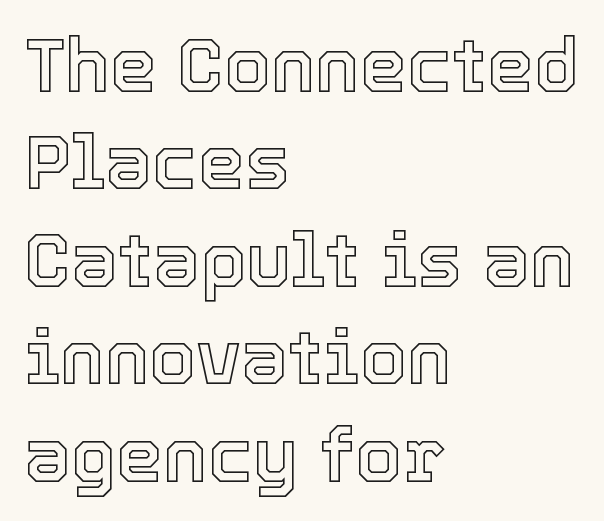
The image shows 75 px text type, upright; set left-aligned, normal line spacing (1.3x), normal letter spacing, not underlined; a medium x-height.
